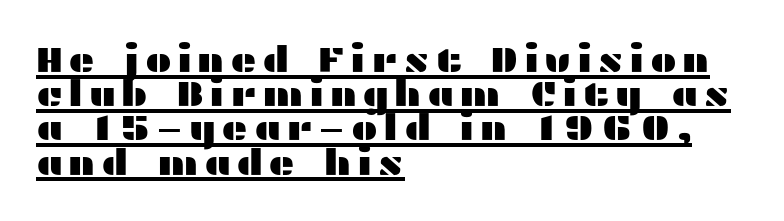
{"serif": "no", "italic": "no", "width": "wide", "stroke_contrast": "medium", "x_height": "medium", "monospaced": "no", "underline": "yes", "align": "left", "line_spacing": "tight", "line_spacing_ratio": 0.95, "glyph_px": 36}
